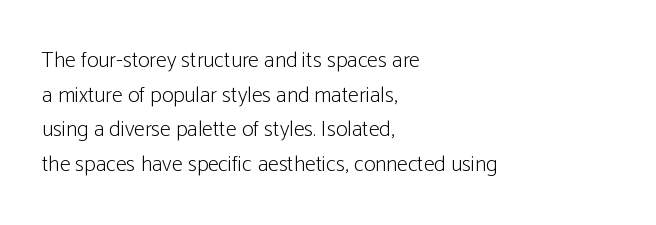
The image shows 22 px text type, upright; set left-aligned, normal line spacing (1.57x), normal letter spacing, not underlined.
